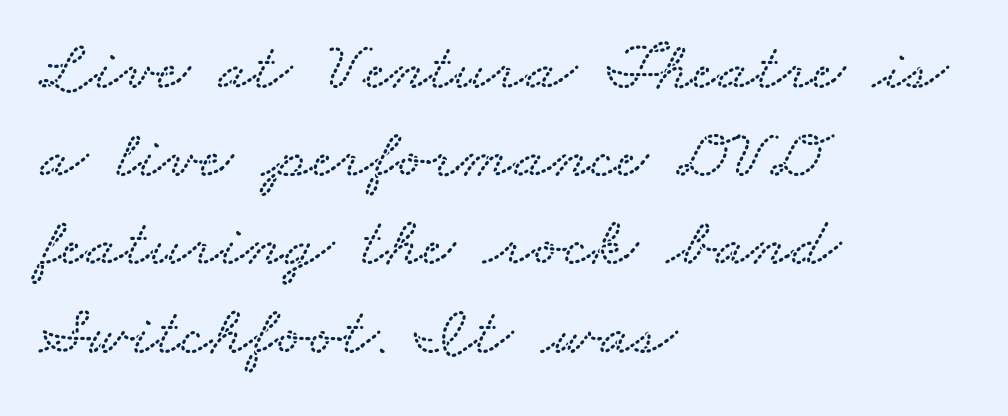
These lines stack with their left ends in a neat column. Note the varied advance widths — an 'i' is clearly narrower than an 'm'. The passage shown stacks its lines at a standard gap. This sample uses plain, unmodified letter spacing. Anything drawn beneath the words? Only blank space.
